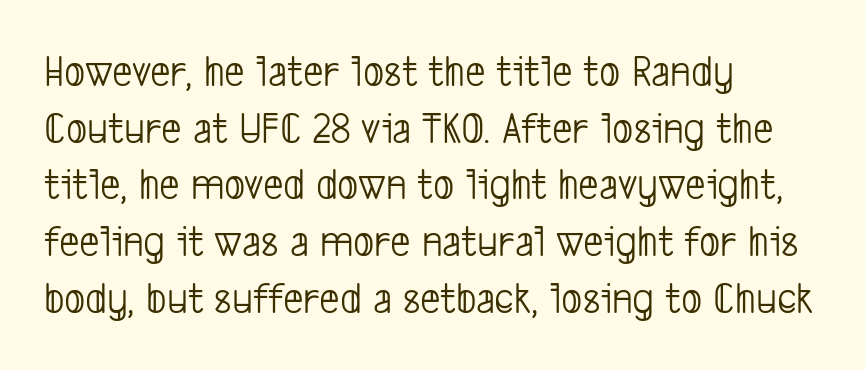
{"serif": "no", "bold": "no", "weight": "light", "width": "condensed", "stroke_contrast": "low", "x_height": "medium", "monospaced": "no", "underline": "no", "align": "left", "line_spacing": "normal", "line_spacing_ratio": 1.26, "letter_spacing": "normal", "letter_spacing_em": 0.0, "glyph_px": 45}
